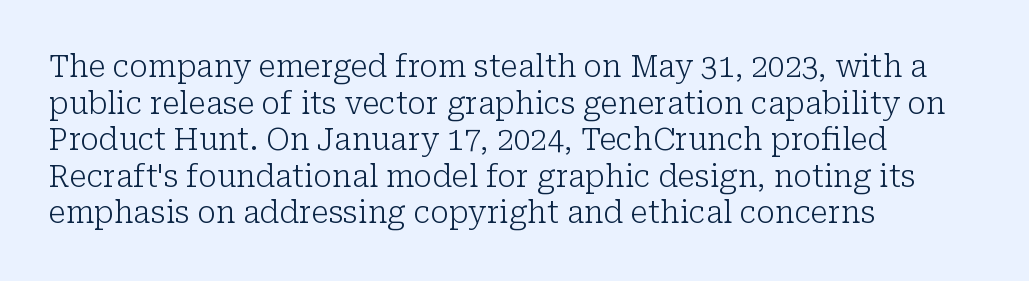
{"serif": "yes", "italic": "no", "bold": "no", "weight": "light", "width": "normal", "stroke_contrast": "low", "x_height": "medium", "monospaced": "no", "underline": "no", "align": "left", "line_spacing_ratio": 1.22, "letter_spacing": "normal", "letter_spacing_em": 0.0, "glyph_px": 30}
